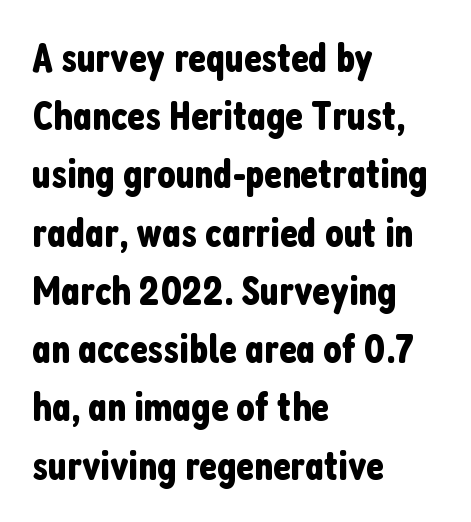
Q: Is the text italic (slanted)? A: No, it is upright.
Q: Is the typeface a serif or a sans-serif typeface? A: Sans-serif.
Q: Is the text underlined? A: No.
Q: How is the paragraph aligned? A: Left-aligned.
Q: Is the spacing between letters normal or unusually wide? A: Normal.
Q: Is the spacing between lines tight, normal or loose? A: Normal.
Q: Width (condensed, normal, or wide)? A: Condensed.
Q: Stroke contrast? A: Low.
Q: x-height? A: Medium.
Q: Monospaced? A: No.
